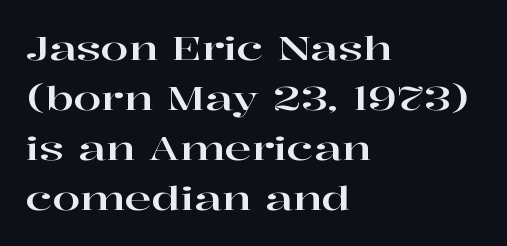
Q: Is the text italic (slanted)? A: No, it is upright.
Q: Is the typeface a serif or a sans-serif typeface? A: Serif.
Q: Is the text underlined? A: No.
Q: How is the paragraph aligned? A: Left-aligned.
Q: Is the spacing between letters normal or unusually wide? A: Normal.
Q: Is the spacing between lines tight, normal or loose? A: Normal.
Q: Width (condensed, normal, or wide)? A: Wide.
Q: Stroke contrast? A: High.
Q: x-height? A: Medium.
Q: Monospaced? A: No.
